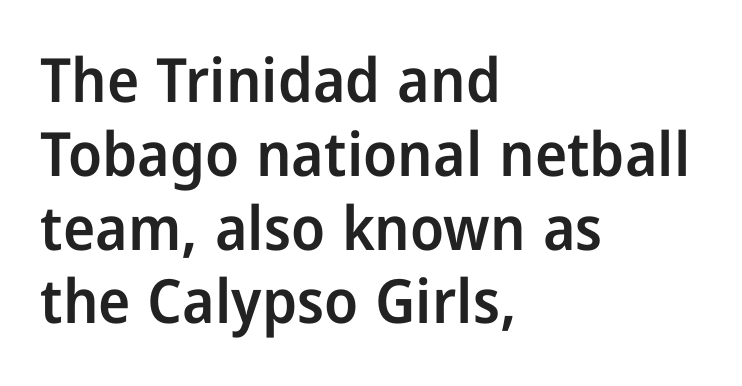
{"serif": "no", "italic": "no", "bold": "semi", "weight": "semibold", "width": "condensed", "stroke_contrast": "low", "x_height": "medium", "monospaced": "no", "underline": "no", "align": "left", "line_spacing_ratio": 1.21, "letter_spacing": "normal", "letter_spacing_em": 0.0, "glyph_px": 61}
